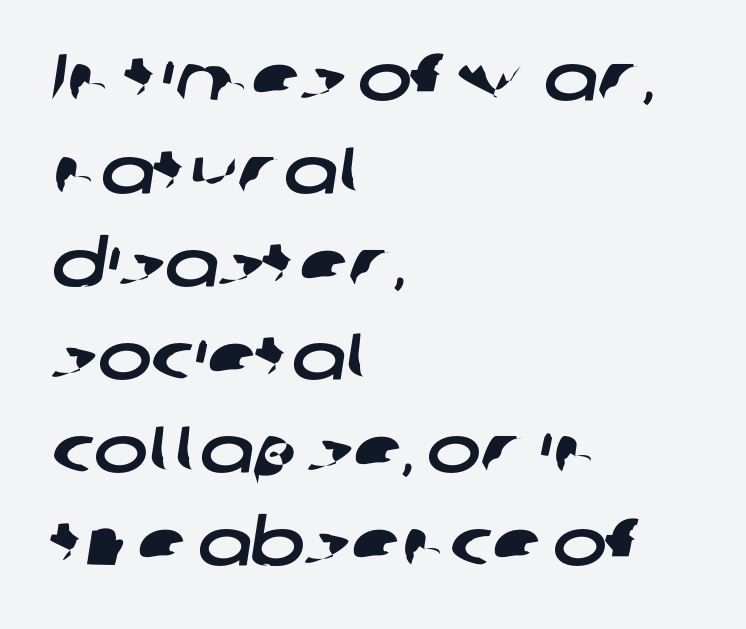
The image shows 65 px wide sans-serif type; set left-aligned, normal line spacing (1.43x), normal letter spacing, not underlined; low stroke contrast and a medium x-height.
